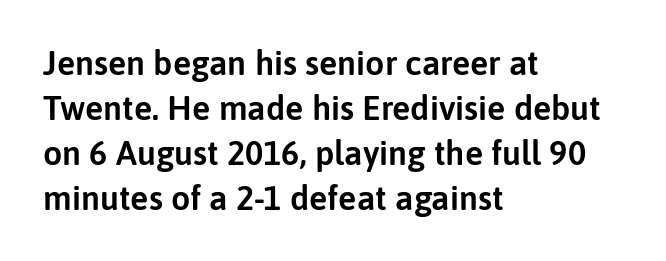
Examine the stroke ends and you'll find no serifs. Reading down the block, your eye returns to a fixed left position each line. A bare baseline throughout the passage. This is roman type, the default non-slanted kind.
